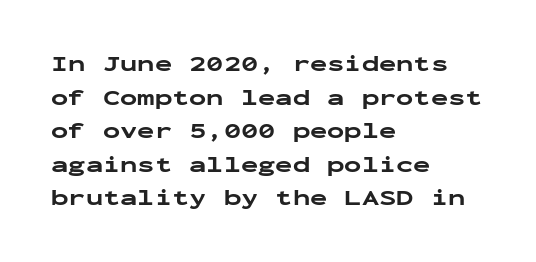
The image shows 23 px bold type, upright; set left-aligned, normal line spacing (1.46x), normal letter spacing, not underlined.
